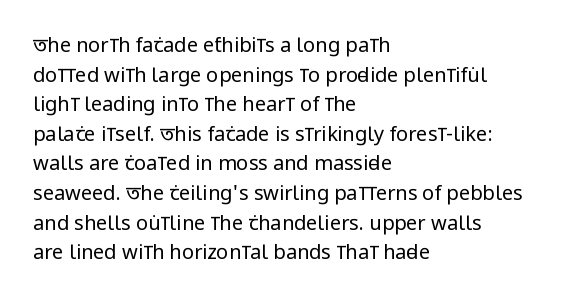
{"italic": "no", "bold": "no", "underline": "no", "align": "left", "line_spacing": "normal", "line_spacing_ratio": 1.48, "letter_spacing": "normal", "letter_spacing_em": 0.0, "glyph_px": 20}
